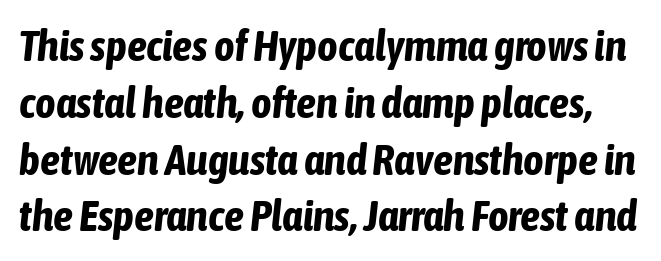
The image shows 44 px bold, condensed type, italic (leaning right); set normal line spacing (1.29x), normal letter spacing, not underlined; low stroke contrast and a medium x-height.
